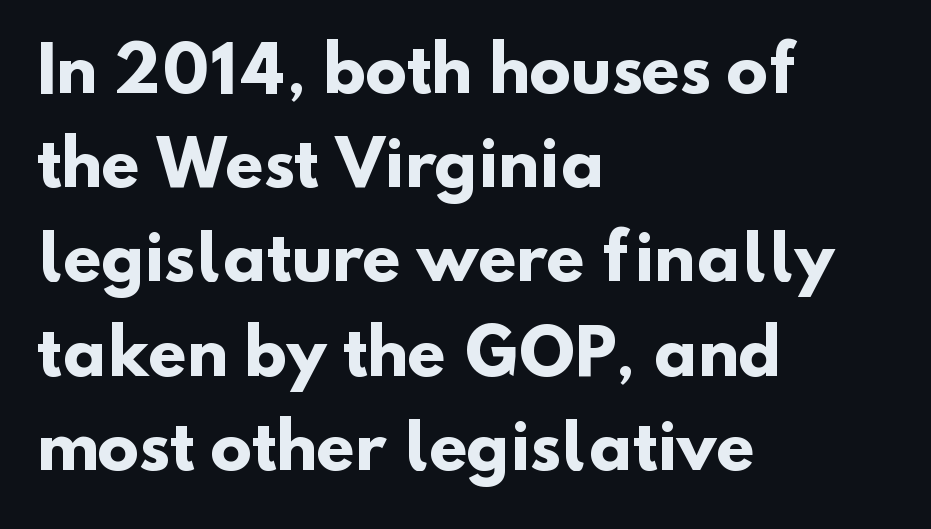
The image shows 62 px heavy sans-serif type; set left-aligned, normal line spacing (1.52x), normal letter spacing, not underlined; low stroke contrast and a small x-height.
